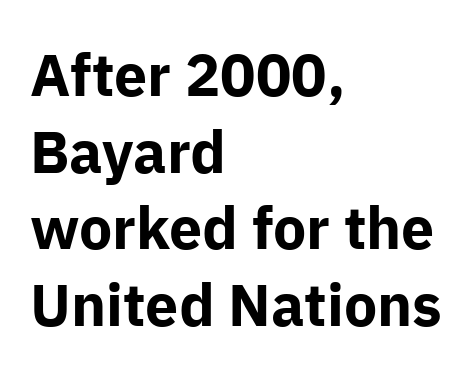
Q: Is the text bold? A: Yes.
Q: Is the text italic (slanted)? A: No, it is upright.
Q: Is the typeface a serif or a sans-serif typeface? A: Sans-serif.
Q: Is the text underlined? A: No.
Q: How is the paragraph aligned? A: Left-aligned.
Q: Is the spacing between letters normal or unusually wide? A: Normal.
Q: Is the spacing between lines tight, normal or loose? A: Normal.
Q: Width (condensed, normal, or wide)? A: Normal.
Q: Stroke contrast? A: Low.
Q: x-height? A: Medium.
Q: Monospaced? A: No.
